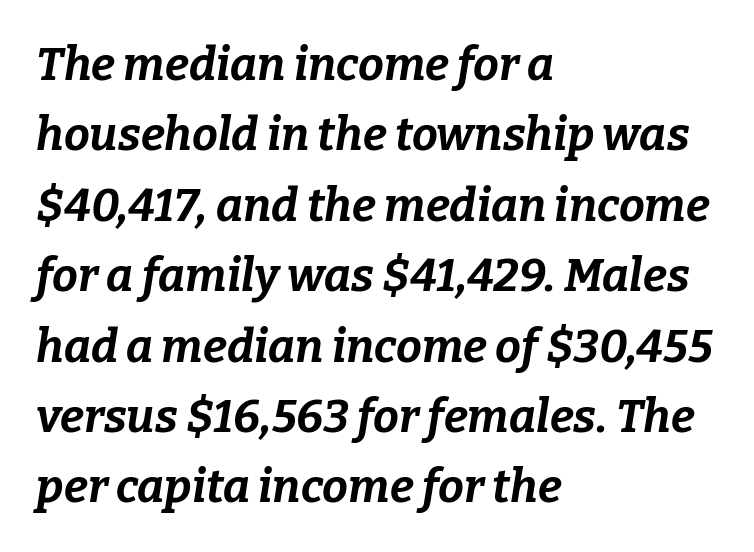
Q: Is the text bold? A: Yes.
Q: Is the text italic (slanted)? A: Yes, it leans right by about 9 degrees.
Q: Is the text underlined? A: No.
Q: How is the paragraph aligned? A: Left-aligned.
Q: Is the spacing between letters normal or unusually wide? A: Normal.
Q: Is the spacing between lines tight, normal or loose? A: Normal.
Q: Width (condensed, normal, or wide)? A: Normal.
Q: Stroke contrast? A: Low.
Q: x-height? A: Medium.
Q: Monospaced? A: No.
